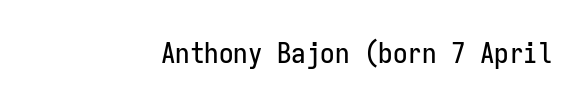
The image shows 29 px condensed sans-serif type, upright, monospaced; set normal letter spacing, not underlined; low stroke contrast and a medium x-height.
